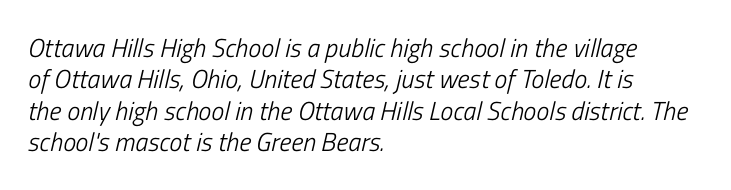
The image shows 26 px text type, italic (leaning right); set left-aligned, line spacing 1.21x, normal letter spacing, not underlined.
